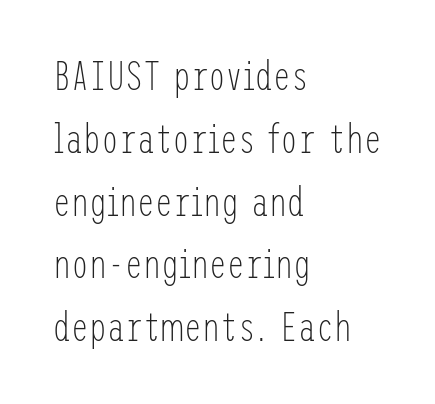
Q: Is the text bold? A: No.
Q: Is the text italic (slanted)? A: No, it is upright.
Q: Is the typeface a serif or a sans-serif typeface? A: Sans-serif.
Q: Is the text underlined? A: No.
Q: How is the paragraph aligned? A: Left-aligned.
Q: Is the spacing between letters normal or unusually wide? A: Normal.
Q: Is the spacing between lines tight, normal or loose? A: Normal.
Q: Width (condensed, normal, or wide)? A: Condensed.
Q: Stroke contrast? A: Low.
Q: x-height? A: Medium.
